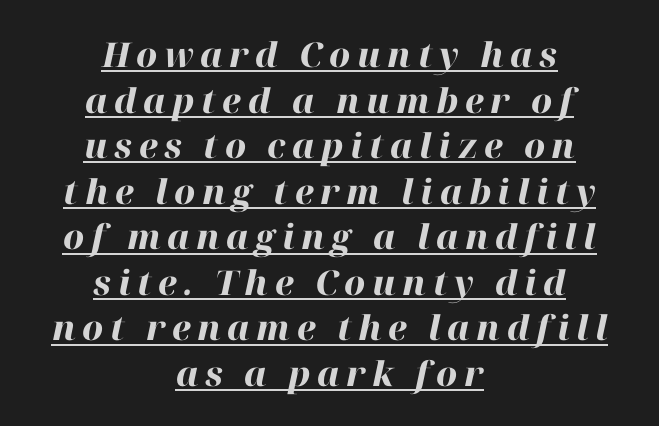
Q: Is the text bold? A: Yes.
Q: Is the text italic (slanted)? A: Yes, it leans right by about 12 degrees.
Q: Is the text underlined? A: Yes.
Q: How is the paragraph aligned? A: Centered.
Q: Is the spacing between lines tight, normal or loose? A: Normal.
Q: Width (condensed, normal, or wide)? A: Normal.
Q: Stroke contrast? A: High.
Q: x-height? A: Medium.
Q: Monospaced? A: No.
